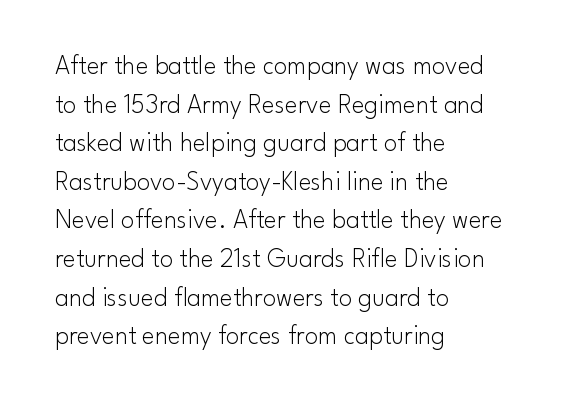
The image shows 27 px text type, upright; set left-aligned, normal line spacing (1.43x), normal letter spacing, not underlined.
